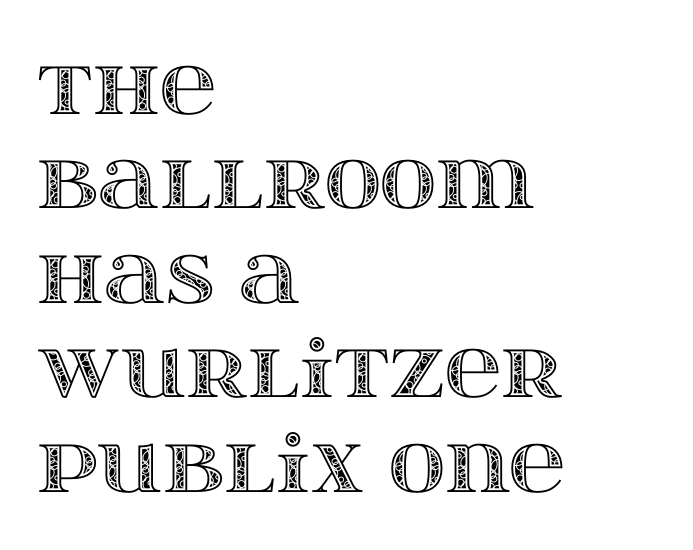
The image shows 78 px wide type, upright; set left-aligned, line spacing 1.21x, normal letter spacing, not underlined; a large x-height.
